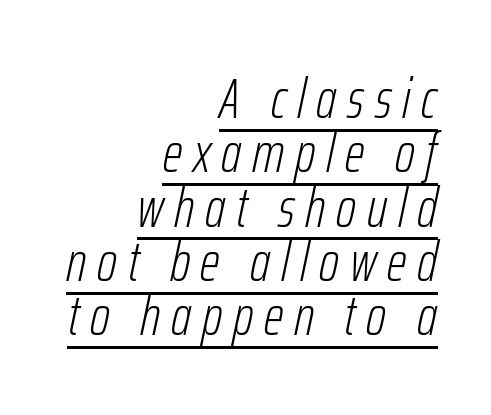
The image shows 56 px light, condensed type, italic (leaning right); set right-aligned, tight line spacing (0.97x), underlined; low stroke contrast and a medium x-height.
